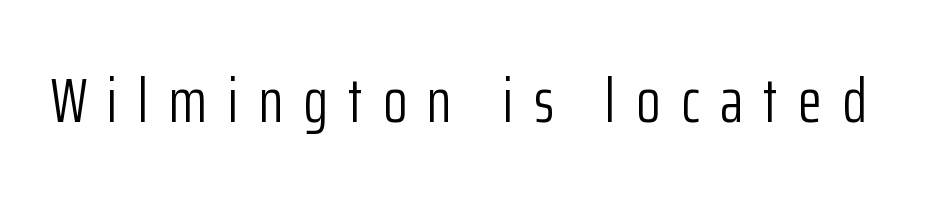
The image shows 62 px light, condensed sans-serif type, upright; set unusually wide letter spacing (+0.33 em), not underlined; low stroke contrast and a medium x-height.
